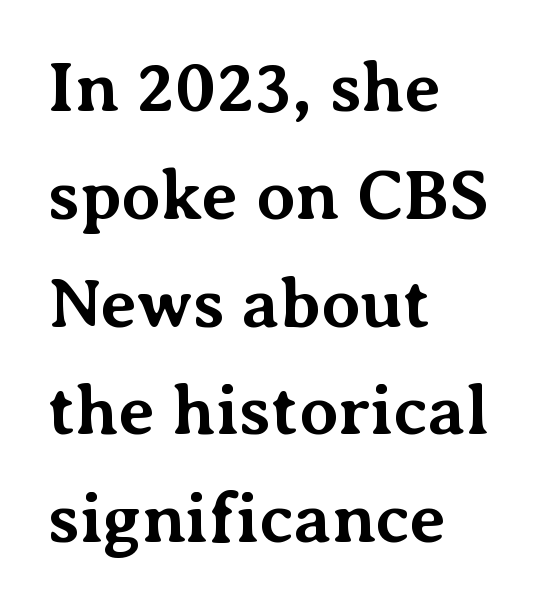
{"serif": "yes", "italic": "no", "bold": "yes", "weight": "bold", "width": "normal", "stroke_contrast": "medium", "x_height": "medium", "monospaced": "no", "underline": "no", "align": "left", "line_spacing": "normal", "line_spacing_ratio": 1.54, "letter_spacing": "normal", "letter_spacing_em": 0.0, "glyph_px": 70}
